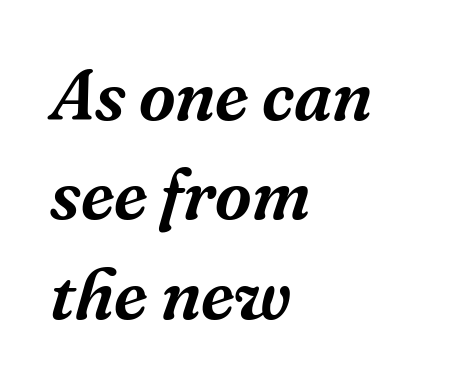
{"serif": "yes", "italic": "yes", "lean": "right", "slant_degrees": 16, "width": "normal", "stroke_contrast": "medium", "x_height": "medium", "monospaced": "no", "underline": "no", "align": "left", "line_spacing": "normal", "line_spacing_ratio": 1.4, "letter_spacing": "normal", "letter_spacing_em": 0.0, "glyph_px": 71}
